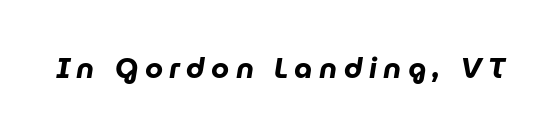
Is the letter spacing exaggerated? Yes — the characters are pushed far apart. The area under the type is left untouched. Is the type slanted? Yes — the strokes lean at a clear angle. In terms of weight, the rendering is a true, heavy bold.
